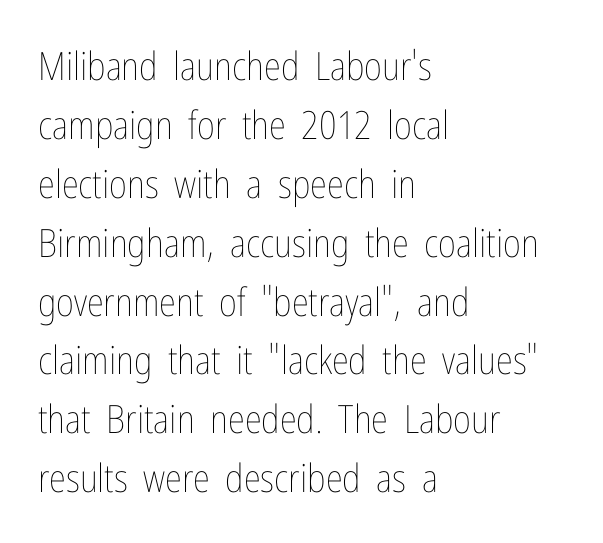
The image shows 39 px thin, condensed type, upright; set left-aligned, normal line spacing (1.51x), normal letter spacing, not underlined; low stroke contrast and a medium x-height.
